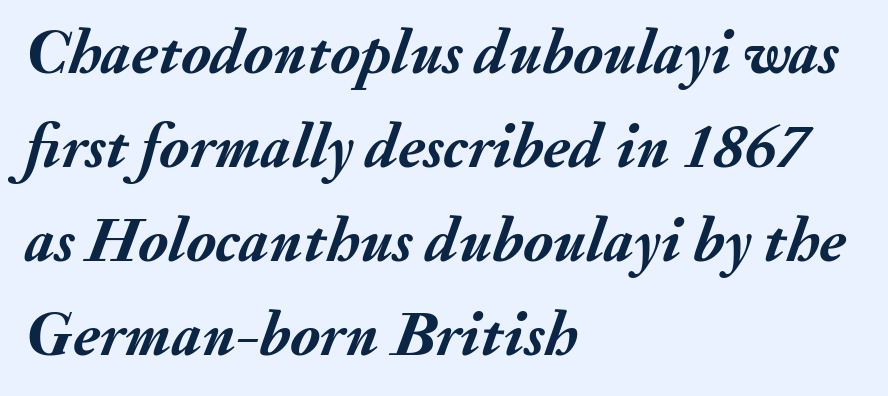
Honestly, the letter spacing is just normal — you wouldn't notice it. Slanted lettering throughout. Notice how descenders clear the ascenders below comfortably — that's standard leading. Typesetter's note: full bold, strokes at maximum text heaviness. Check under the words: just untouched page. Is this a fixed-width face? No — the glyphs have proportional, varying widths.
